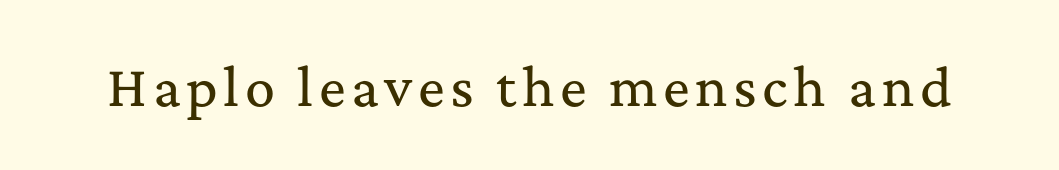
The image shows 50 px serif type, upright; set not underlined; medium stroke contrast and a medium x-height.
